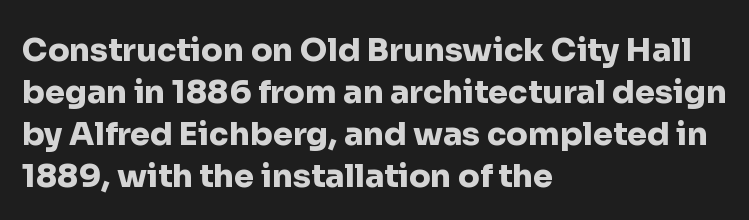
Q: Is the text bold? A: Yes.
Q: Is the text italic (slanted)? A: No, it is upright.
Q: Is the typeface a serif or a sans-serif typeface? A: Sans-serif.
Q: Is the text underlined? A: No.
Q: How is the paragraph aligned? A: Left-aligned.
Q: Is the spacing between letters normal or unusually wide? A: Normal.
Q: Is the spacing between lines tight, normal or loose? A: Normal.
Q: Width (condensed, normal, or wide)? A: Normal.
Q: Stroke contrast? A: Low.
Q: x-height? A: Medium.
Q: Monospaced? A: No.
